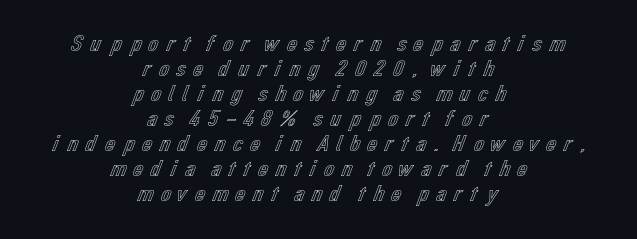
Quick note: interline space is minimal. A centered setting, common on invitations and titles, is used for this passage. The gaps between neighbouring characters are conspicuously large. Quick note: underline off.
